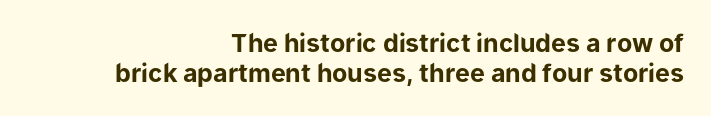
Q: Is the text bold? A: Yes.
Q: Is the text italic (slanted)? A: No, it is upright.
Q: Is the text underlined? A: No.
Q: How is the paragraph aligned? A: Right-aligned.
Q: Is the spacing between letters normal or unusually wide? A: Normal.
